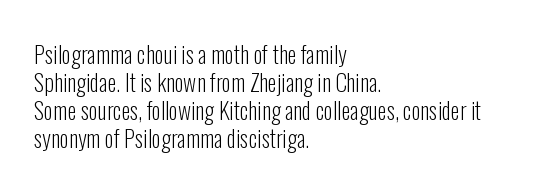
Every stem runs plumb, perpendicular to the baseline. Layout note: lines flush left. Decoration check: the copy has no underline. Short note: letters normally spaced.
